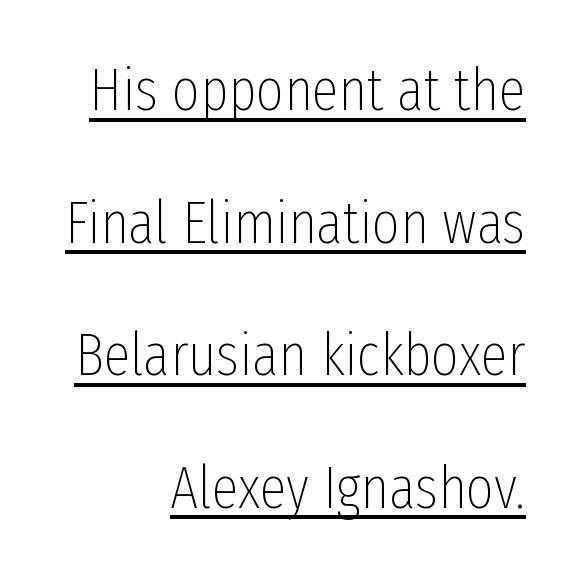
The image shows 60 px thin, condensed sans-serif type, upright; set right-aligned, loose line spacing (2.21x), normal letter spacing, underlined; low stroke contrast and a medium x-height.
